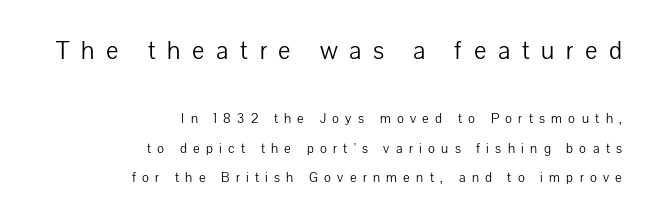
Q: Is the text bold? A: No.
Q: Is the text italic (slanted)? A: No, it is upright.
Q: Is the text underlined? A: No.
Q: How is the paragraph aligned? A: Right-aligned.
Q: Is the spacing between letters normal or unusually wide? A: Unusually wide.
Q: Is the spacing between lines tight, normal or loose? A: Loose.
Q: Which block of text is set in a larger size, the first (top) or the second (bottom)? A: The first (top) one.
